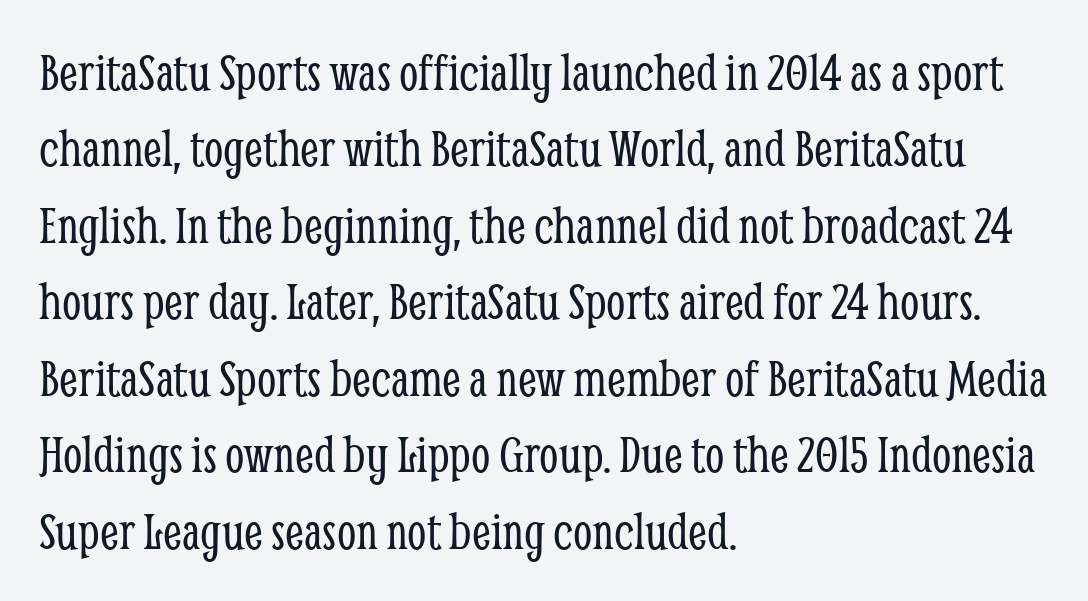
The image shows 55 px light, condensed serif type, upright; set left-aligned, normal line spacing (1.39x), normal letter spacing, not underlined; low stroke contrast and a medium x-height.
